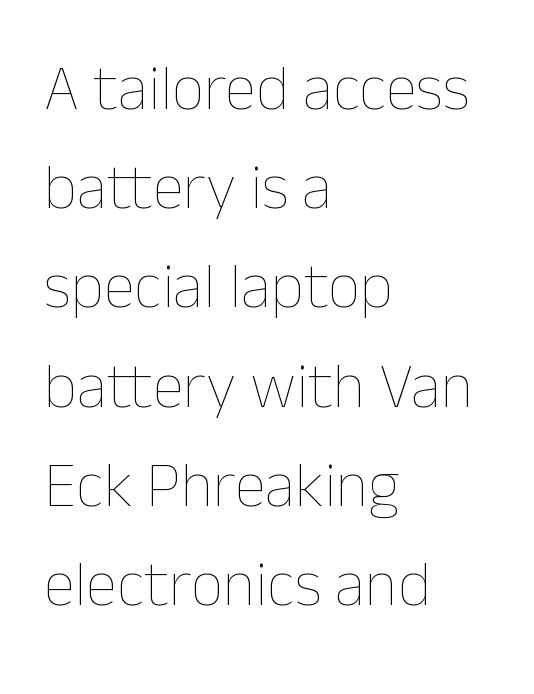
The image shows 64 px thin type, upright; set left-aligned, normal line spacing (1.55x), normal letter spacing, not underlined; low stroke contrast and a medium x-height.
